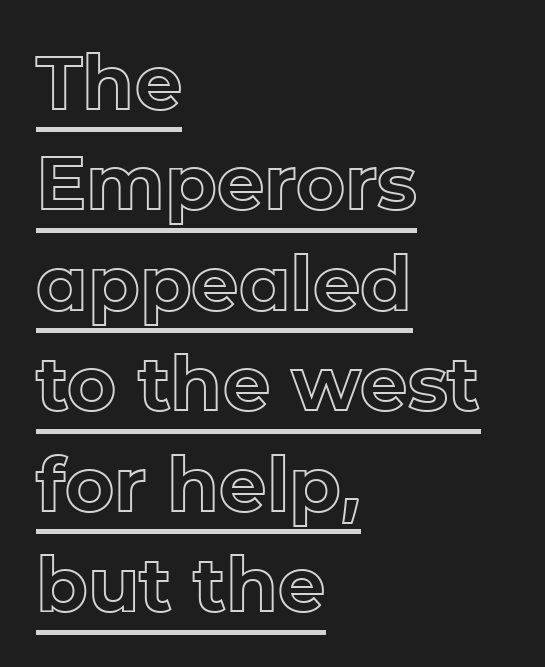
The image shows 75 px text type, upright; set left-aligned, normal line spacing (1.34x), normal letter spacing, underlined; a medium x-height.
